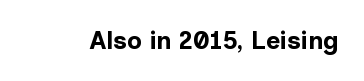
Underlining? Definitely not there. Strong, thick strokes mark this as bold type. This sample uses an upright cut, with every glyph sitting square on the baseline. A typesetter would call this zero additional tracking.
